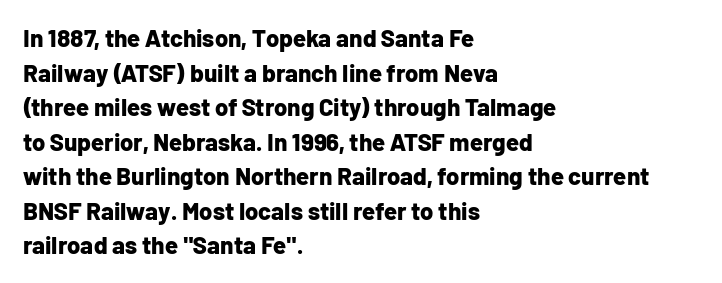
{"italic": "no", "bold": "yes", "underline": "no", "align": "left", "line_spacing": "normal", "line_spacing_ratio": 1.44, "letter_spacing": "normal", "letter_spacing_em": 0.0, "glyph_px": 24}
